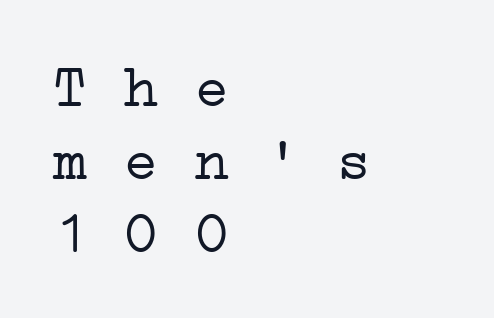
Q: Is the text bold? A: No.
Q: Is the typeface a serif or a sans-serif typeface? A: Serif.
Q: Is the text underlined? A: No.
Q: How is the paragraph aligned? A: Left-aligned.
Q: Is the spacing between letters normal or unusually wide? A: Normal.
Q: Width (condensed, normal, or wide)? A: Wide.
Q: Stroke contrast? A: Low.
Q: x-height? A: Medium.
Q: Monospaced? A: Yes.
